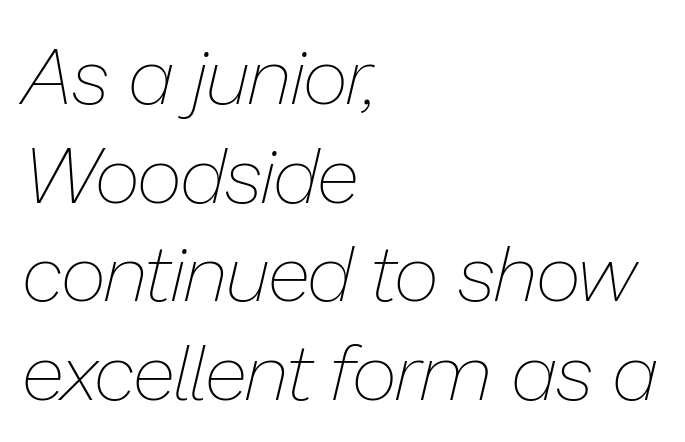
Q: Is the text bold? A: No.
Q: Is the text italic (slanted)? A: Yes, it leans right by about 13 degrees.
Q: Is the text underlined? A: No.
Q: How is the paragraph aligned? A: Left-aligned.
Q: Is the spacing between letters normal or unusually wide? A: Normal.
Q: Is the spacing between lines tight, normal or loose? A: Normal.
Q: Width (condensed, normal, or wide)? A: Normal.
Q: Stroke contrast? A: Low.
Q: x-height? A: Medium.
Q: Monospaced? A: No.
